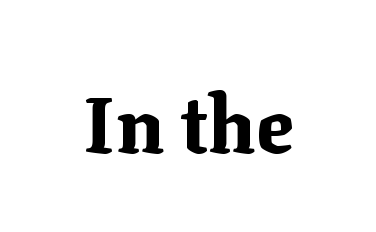
Q: Is the text bold? A: Yes.
Q: Is the text italic (slanted)? A: No, it is upright.
Q: Is the typeface a serif or a sans-serif typeface? A: Serif.
Q: Is the text underlined? A: No.
Q: Is the spacing between letters normal or unusually wide? A: Normal.
Q: Width (condensed, normal, or wide)? A: Normal.
Q: Stroke contrast? A: Medium.
Q: x-height? A: Medium.
Q: Monospaced? A: No.
